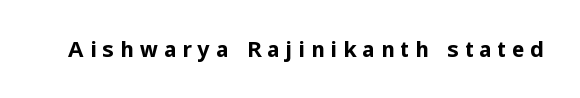
Q: Is the text bold? A: Yes.
Q: Is the text italic (slanted)? A: No, it is upright.
Q: Is the text underlined? A: No.
Q: Is the spacing between letters normal or unusually wide? A: Unusually wide.
